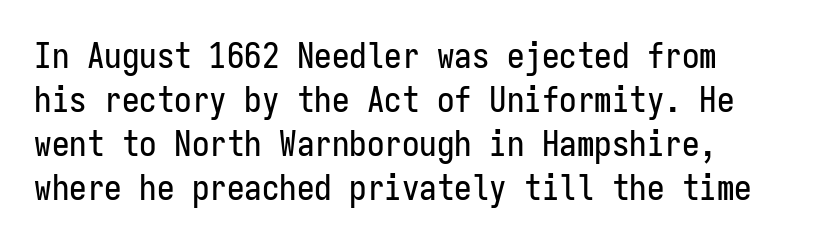
The image shows 35 px condensed sans-serif type, upright, monospaced; set normal line spacing (1.26x), normal letter spacing, not underlined; low stroke contrast and a medium x-height.
